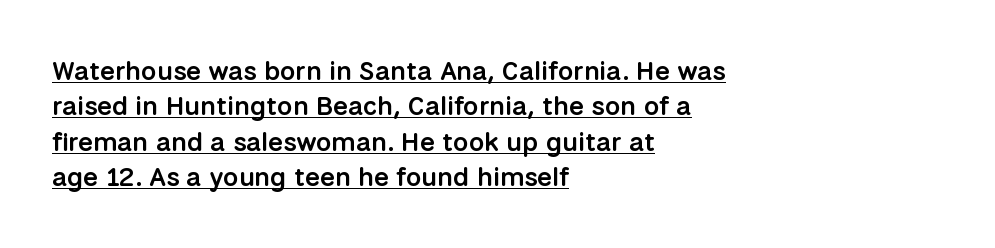
Q: Is the text bold? A: Semi-bold.
Q: Is the text italic (slanted)? A: No, it is upright.
Q: Is the text underlined? A: Yes.
Q: How is the paragraph aligned? A: Left-aligned.
Q: Is the spacing between letters normal or unusually wide? A: Normal.
Q: Is the spacing between lines tight, normal or loose? A: Normal.
